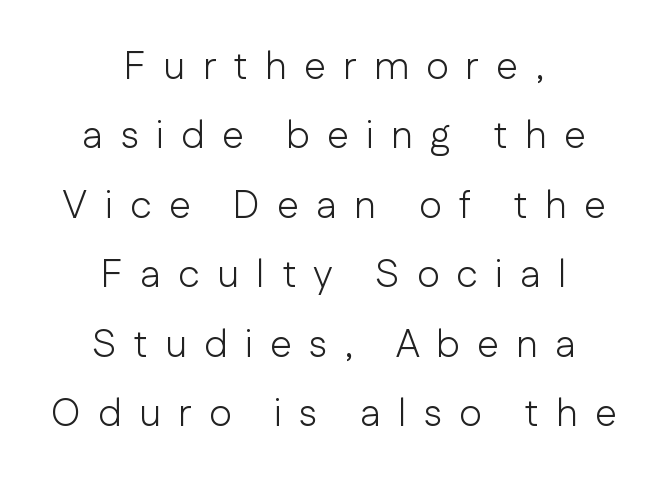
{"serif": "no", "italic": "no", "bold": "no", "weight": "light", "width": "normal", "stroke_contrast": "low", "x_height": "medium", "monospaced": "no", "underline": "no", "align": "center", "line_spacing_ratio": 1.78, "letter_spacing": "wide", "letter_spacing_em": 0.44, "glyph_px": 39}
